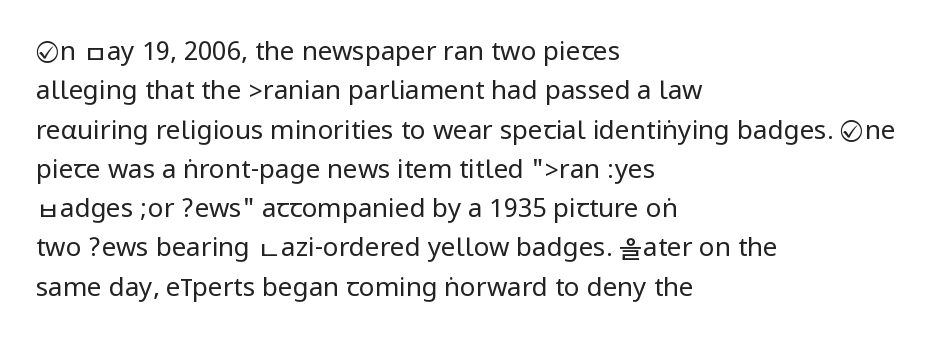
A typesetter would mark this as roman, not italic. Does the leading feel generous? No, just average. The typesetter chose a ragged-right arrangement here. The gaps between neighbouring characters are ordinary and unremarkable. Is this a heavy cut? Hardly; it is regular or lighter. The space directly below the letters is spotless.
